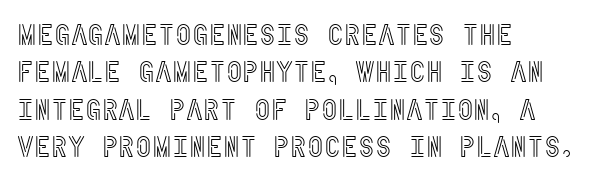
The words here are not underlined. Notice how the stems are strictly vertical — no italics here. Successive baselines arrive at the customary interval. The horizontal fit of the characters is conventional and even. In CSS terms this would be text-align: left.
